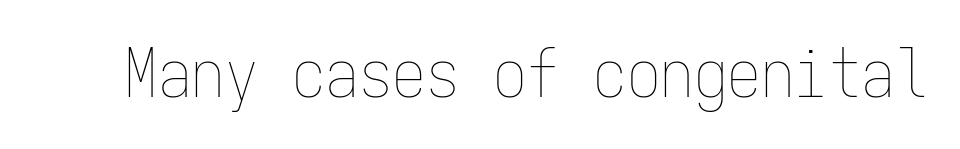
Q: Is the text bold? A: No.
Q: Is the text italic (slanted)? A: No, it is upright.
Q: Is the text underlined? A: No.
Q: Is the spacing between letters normal or unusually wide? A: Normal.
Q: Width (condensed, normal, or wide)? A: Condensed.
Q: Stroke contrast? A: Low.
Q: x-height? A: Medium.
Q: Monospaced? A: Yes.
